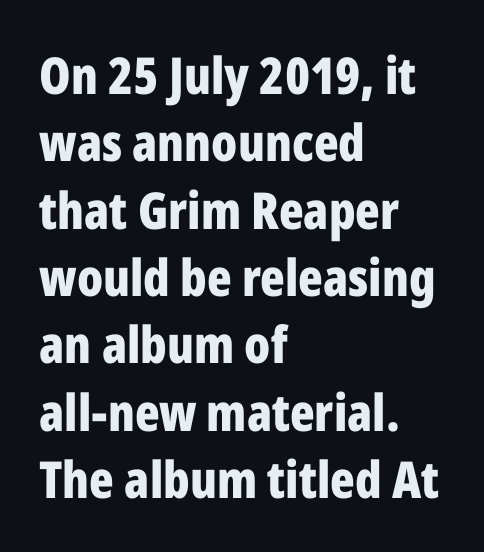
{"serif": "no", "italic": "no", "bold": "yes", "weight": "bold", "width": "condensed", "stroke_contrast": "low", "x_height": "medium", "monospaced": "no", "underline": "no", "align": "left", "line_spacing": "normal", "line_spacing_ratio": 1.32, "letter_spacing": "normal", "letter_spacing_em": 0.0, "glyph_px": 51}
